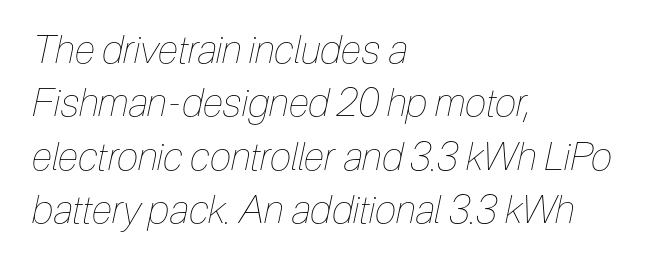
Q: Is the text bold? A: No.
Q: Is the text italic (slanted)? A: Yes, it leans right by about 12 degrees.
Q: Is the text underlined? A: No.
Q: How is the paragraph aligned? A: Left-aligned.
Q: Is the spacing between letters normal or unusually wide? A: Normal.
Q: Is the spacing between lines tight, normal or loose? A: Normal.
Q: Width (condensed, normal, or wide)? A: Condensed.
Q: Stroke contrast? A: Low.
Q: x-height? A: Medium.
Q: Monospaced? A: No.
